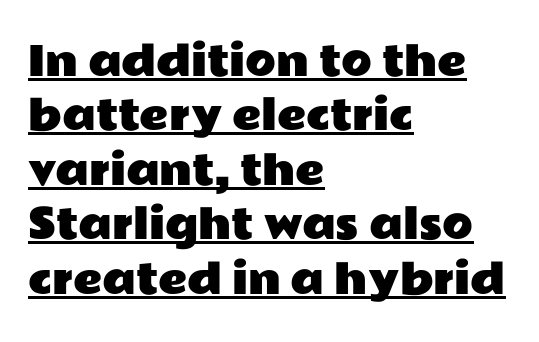
When letters stand straight like this, we call the style roman or upright. Type style note: lacks serifs. Rows of type keep a routine distance in the vertical direction. Spacing between characters is what you'd get straight out of the box. A continuous stroke trails under the words, as in a hyperlink.
